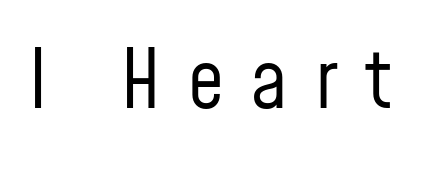
The image shows 80 px regular-weight, condensed sans-serif type, upright; set unusually wide letter spacing (+0.34 em), not underlined; low stroke contrast and a medium x-height.
